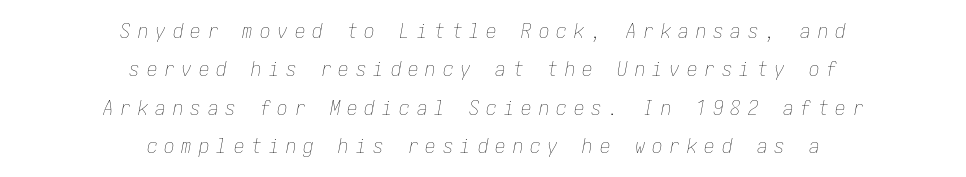
Q: Is the text bold? A: No.
Q: Is the text italic (slanted)? A: Yes, it leans right by about 10 degrees.
Q: Is the text underlined? A: No.
Q: How is the paragraph aligned? A: Centered.
Q: Is the spacing between letters normal or unusually wide? A: Unusually wide.
